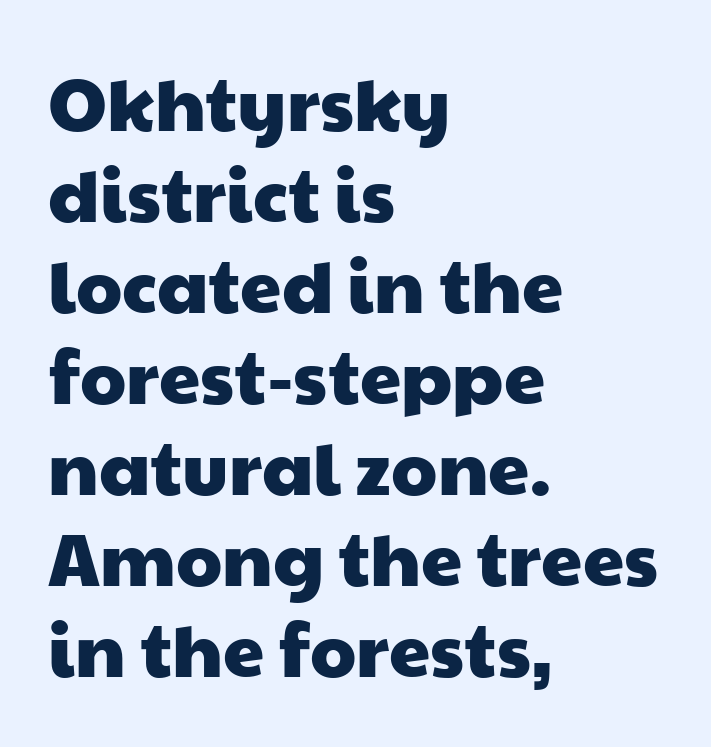
The image shows 74 px wide sans-serif type; set left-aligned, line spacing 1.23x, normal letter spacing, not underlined; low stroke contrast and a medium x-height.
